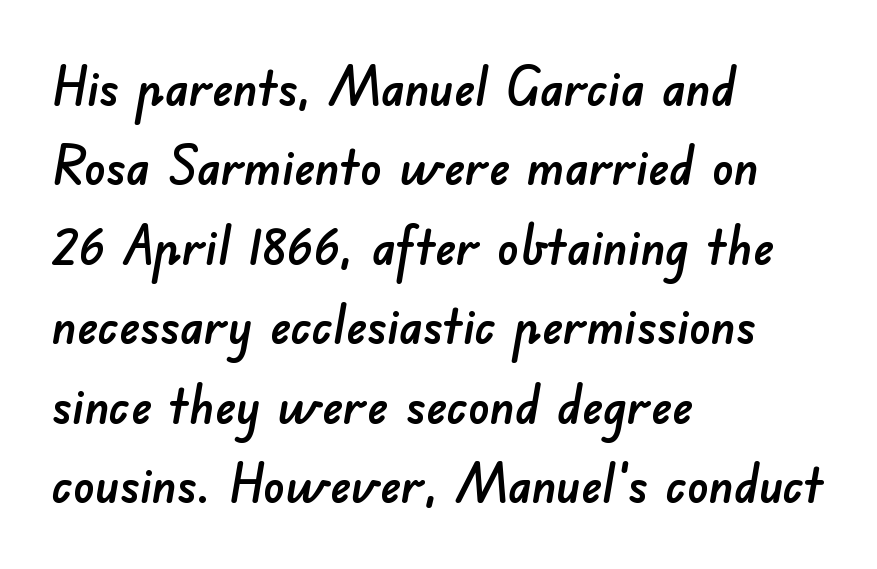
Q: Is the typeface a serif or a sans-serif typeface? A: Sans-serif.
Q: Is the text underlined? A: No.
Q: How is the paragraph aligned? A: Left-aligned.
Q: Is the spacing between letters normal or unusually wide? A: Normal.
Q: Is the spacing between lines tight, normal or loose? A: Normal.
Q: Width (condensed, normal, or wide)? A: Normal.
Q: Stroke contrast? A: Low.
Q: x-height? A: Small.
Q: Monospaced? A: No.
